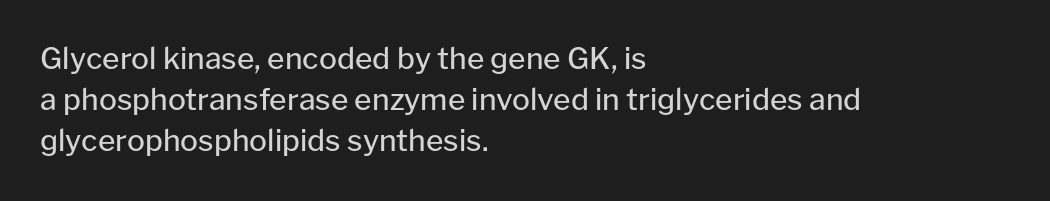
{"serif": "no", "italic": "no", "bold": "no", "weight": "regular", "width": "normal", "stroke_contrast": "low", "x_height": "medium", "monospaced": "no", "underline": "no", "align": "left", "line_spacing": "normal", "line_spacing_ratio": 1.37, "letter_spacing": "normal", "letter_spacing_em": 0.0, "glyph_px": 30}
